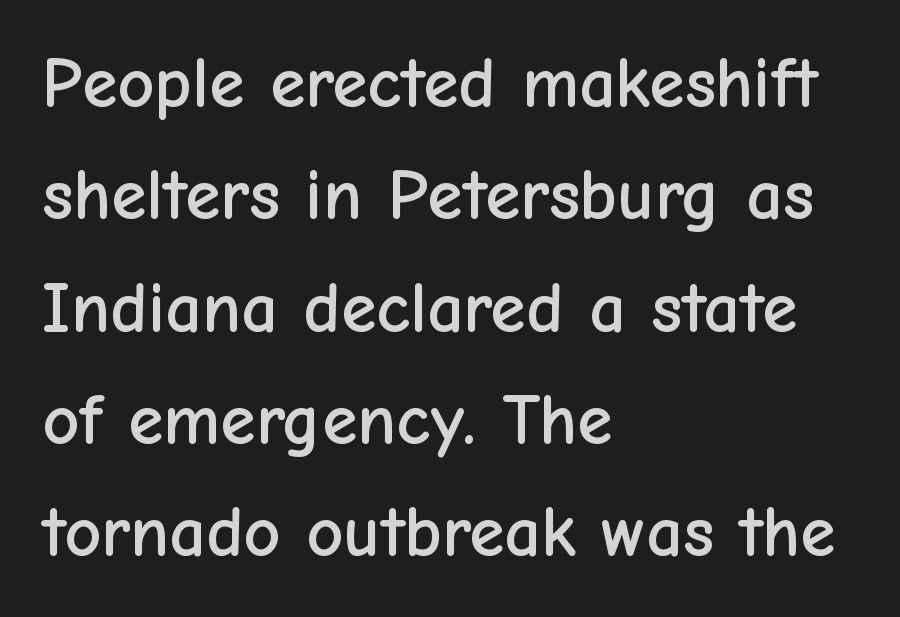
{"serif": "no", "italic": "no", "width": "normal", "stroke_contrast": "low", "x_height": "medium", "monospaced": "no", "underline": "no", "align": "left", "line_spacing": "normal", "line_spacing_ratio": 1.56, "letter_spacing": "normal", "letter_spacing_em": 0.0, "glyph_px": 72}
